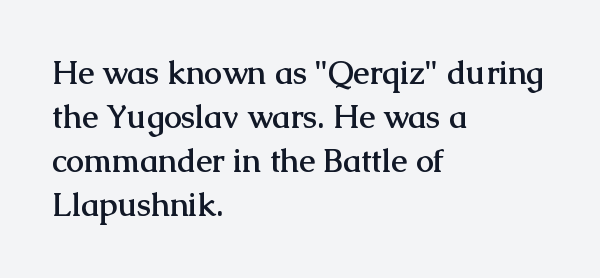
The image shows 32 px semibold serif type, upright; set left-aligned, normal line spacing (1.37x), normal letter spacing, not underlined; medium stroke contrast and a medium x-height.
